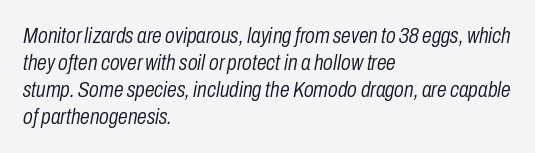
Tracking value appears to be zero — textbook default spacing. Is the type slanted? Yes — the strokes lean at a clear angle. This rendering features lettering with no underline. If you drew a ruler down the left edge, every line would touch it. On a weight scale, this lands at 450 or below.
